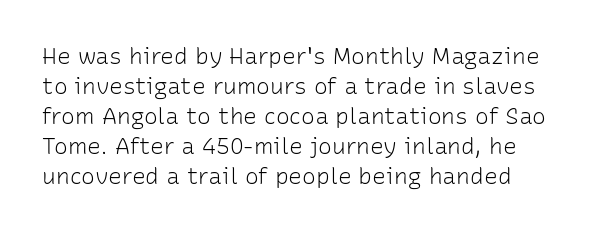
The image shows 23 px text type, upright; set normal line spacing (1.3x), normal letter spacing, not underlined.
